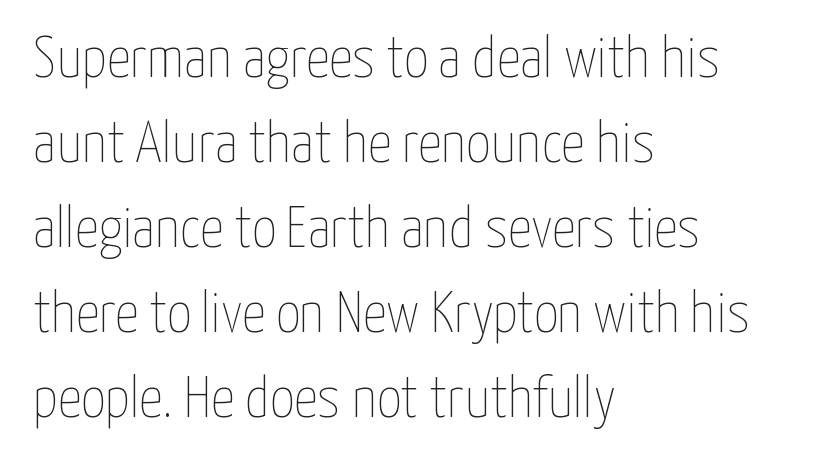
Q: Is the text bold? A: No.
Q: Is the text italic (slanted)? A: No, it is upright.
Q: Is the text underlined? A: No.
Q: How is the paragraph aligned? A: Left-aligned.
Q: Is the spacing between letters normal or unusually wide? A: Normal.
Q: Is the spacing between lines tight, normal or loose? A: Normal.
Q: Width (condensed, normal, or wide)? A: Condensed.
Q: Stroke contrast? A: Low.
Q: x-height? A: Medium.
Q: Monospaced? A: No.
